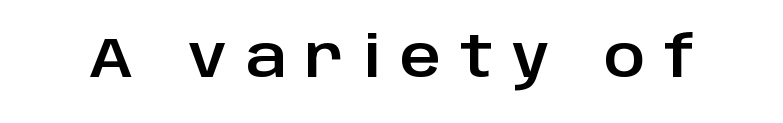
The image shows 56 px sans-serif type, upright; set unusually wide letter spacing (+0.34 em), not underlined; low stroke contrast and a large x-height.
